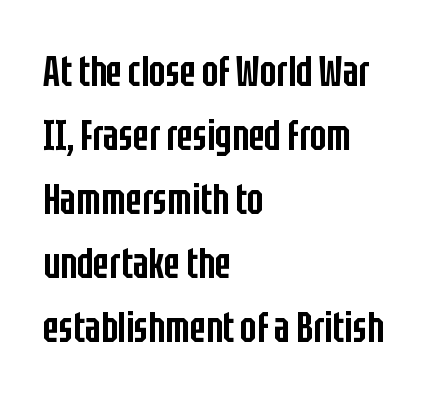
The glyphs are unaccompanied by any horizontal stroke below them. Students, this is semibold: more ink than regular, less than bold. Ascenders rise straight up at ninety degrees. Leading: standard. Looks like regular typesetting: each glyph gets only the width it needs.
